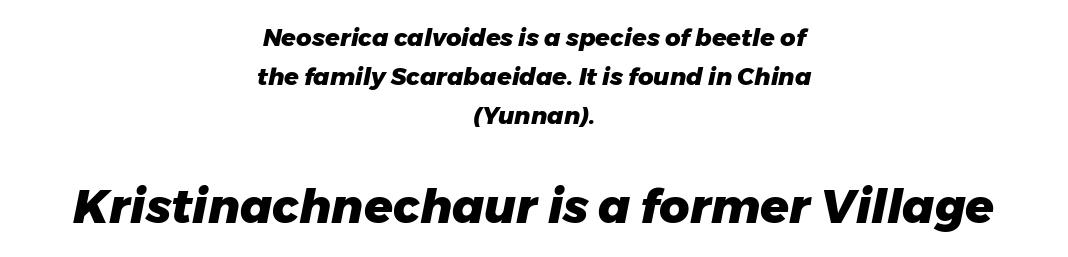
Q: Is the text bold? A: Yes.
Q: Is the text italic (slanted)? A: Yes, it leans right by about 11 degrees.
Q: Is the text underlined? A: No.
Q: How is the paragraph aligned? A: Centered.
Q: Is the spacing between letters normal or unusually wide? A: Normal.
Q: Is the spacing between lines tight, normal or loose? A: Normal.
Q: Which block of text is set in a larger size, the first (top) or the second (bottom)? A: The second (bottom) one.
Q: Width (condensed, normal, or wide)? A: Normal.
Q: Stroke contrast? A: Low.
Q: x-height? A: Medium.
Q: Monospaced? A: No.
